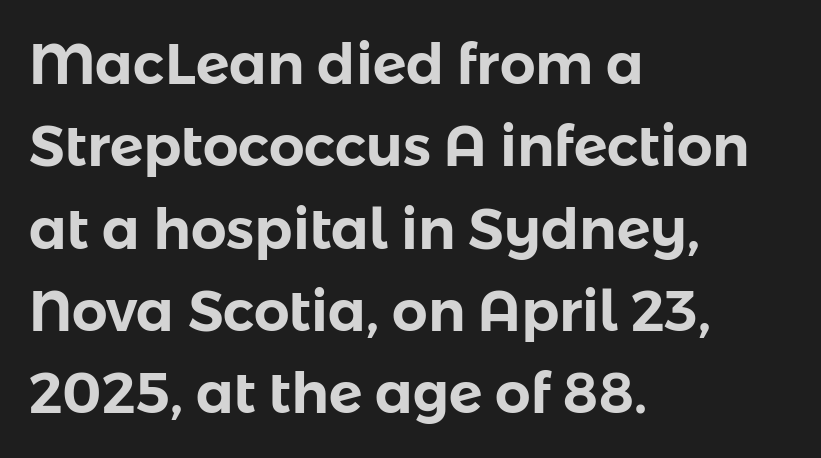
The image shows 56 px sans-serif type, upright; set left-aligned, normal line spacing (1.47x), normal letter spacing, not underlined; low stroke contrast and a medium x-height.
